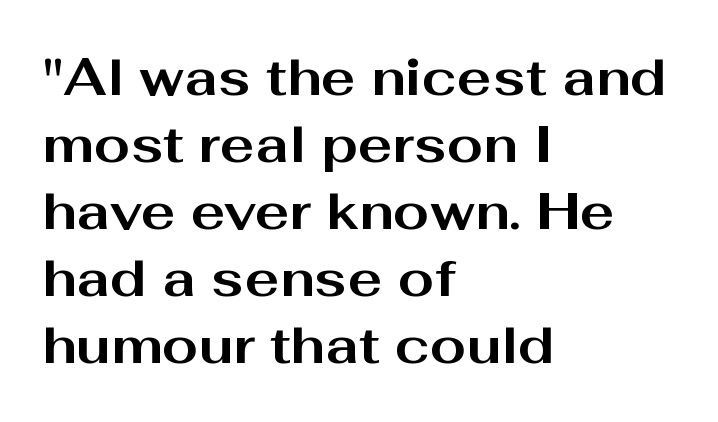
The image shows 52 px bold, wide sans-serif type, upright; set left-aligned, normal line spacing (1.29x), normal letter spacing, not underlined; medium stroke contrast and a medium x-height.
